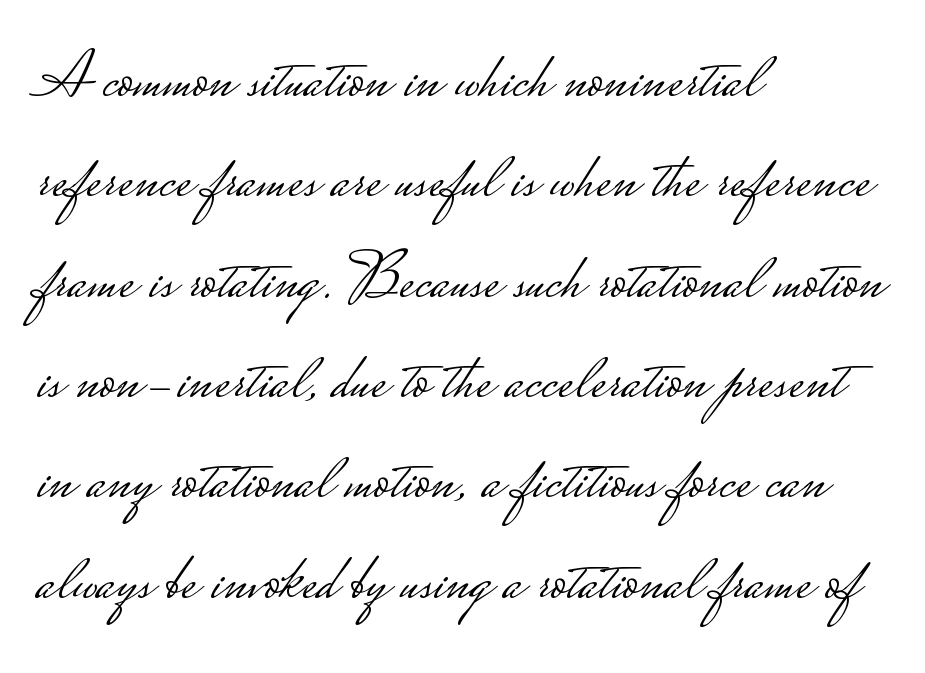
The image shows 66 px light, wide sans-serif type; set left-aligned, normal line spacing (1.52x), normal letter spacing, not underlined; low stroke contrast.
